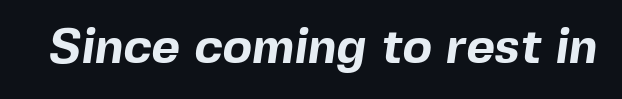
The image shows 49 px bold sans-serif type; set normal letter spacing, not underlined; a medium x-height.
